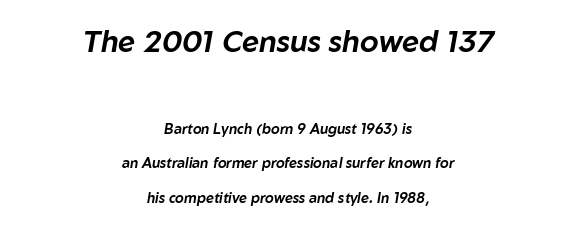
{"italic": "yes", "lean": "right", "slant_degrees": 10, "width": "normal", "stroke_contrast": "low", "x_height": "medium", "monospaced": "no", "underline": "no", "align": "center", "line_spacing": "loose", "line_spacing_ratio": 2.46, "letter_spacing": "normal", "letter_spacing_em": 0.0, "larger_block": "first", "size_ratio": 2.14, "glyph_px": 30}
